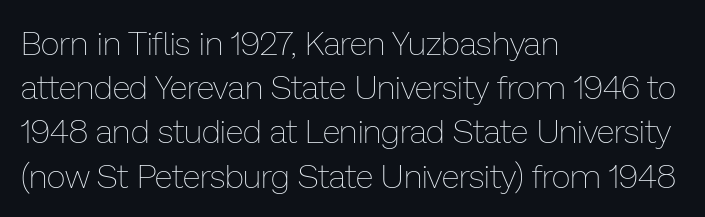
Has an underline been added? It has not. Is the type heavy? It reads as light-to-regular instead. The lettering stays uniformly vertical, giving the passage a roman look. Look at the tracking — it's just the regular setting, nothing added. Notice how the passage keeps a crisp vertical edge on the left only.
